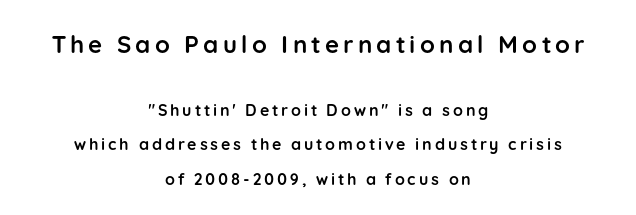
Q: Is the text bold? A: Yes.
Q: Is the text italic (slanted)? A: No, it is upright.
Q: Is the text underlined? A: No.
Q: How is the paragraph aligned? A: Centered.
Q: Is the spacing between lines tight, normal or loose? A: Loose.
Q: Which block of text is set in a larger size, the first (top) or the second (bottom)? A: The first (top) one.
